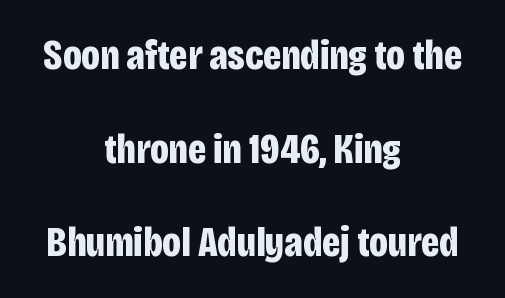
Q: Is the text bold? A: Yes.
Q: Is the text italic (slanted)? A: No, it is upright.
Q: Is the typeface a serif or a sans-serif typeface? A: Sans-serif.
Q: Is the text underlined? A: No.
Q: How is the paragraph aligned? A: Centered.
Q: Is the spacing between letters normal or unusually wide? A: Normal.
Q: Is the spacing between lines tight, normal or loose? A: Loose.
Q: Width (condensed, normal, or wide)? A: Condensed.
Q: Stroke contrast? A: Low.
Q: x-height? A: Large.
Q: Monospaced? A: No.
